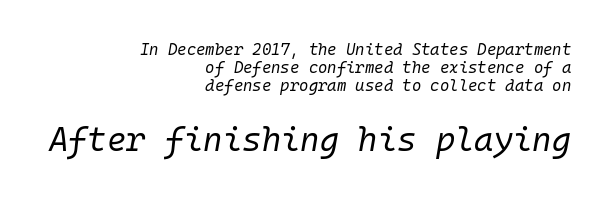
Q: Is the text bold? A: No.
Q: Is the text italic (slanted)? A: Yes, it leans right by about 10 degrees.
Q: Is the text underlined? A: No.
Q: How is the paragraph aligned? A: Right-aligned.
Q: Is the spacing between letters normal or unusually wide? A: Normal.
Q: Is the spacing between lines tight, normal or loose? A: Tight.
Q: Which block of text is set in a larger size, the first (top) or the second (bottom)? A: The second (bottom) one.
Q: Width (condensed, normal, or wide)? A: Normal.
Q: Stroke contrast? A: Low.
Q: x-height? A: Medium.
Q: Monospaced? A: Yes.
